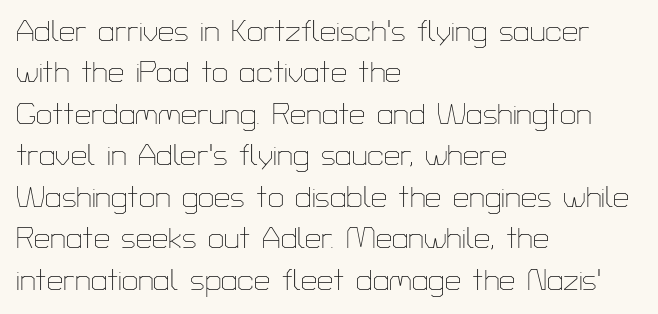
The image shows 29 px thin sans-serif type, upright; set left-aligned, normal line spacing (1.43x), normal letter spacing, not underlined; low stroke contrast and a medium x-height.
